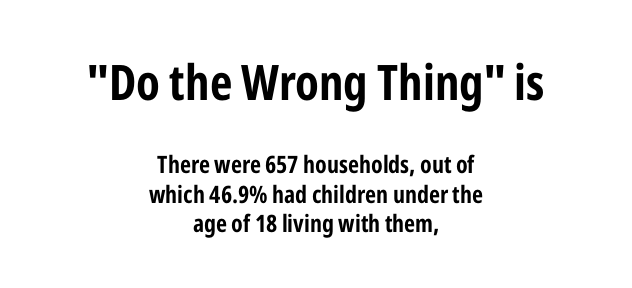
Q: Is the text italic (slanted)? A: No, it is upright.
Q: Is the typeface a serif or a sans-serif typeface? A: Sans-serif.
Q: Is the text underlined? A: No.
Q: How is the paragraph aligned? A: Centered.
Q: Is the spacing between letters normal or unusually wide? A: Normal.
Q: Which block of text is set in a larger size, the first (top) or the second (bottom)? A: The first (top) one.
Q: Width (condensed, normal, or wide)? A: Condensed.
Q: Stroke contrast? A: Low.
Q: x-height? A: Medium.
Q: Monospaced? A: No.
